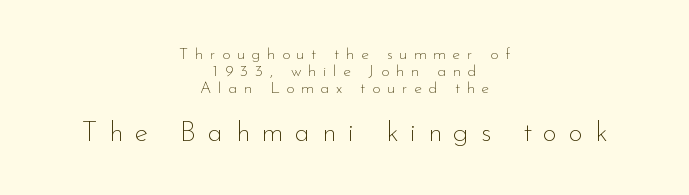
Q: Is the text bold? A: No.
Q: Is the text italic (slanted)? A: No, it is upright.
Q: Is the typeface a serif or a sans-serif typeface? A: Sans-serif.
Q: Is the text underlined? A: No.
Q: How is the paragraph aligned? A: Centered.
Q: Is the spacing between letters normal or unusually wide? A: Unusually wide.
Q: Is the spacing between lines tight, normal or loose? A: Tight.
Q: Which block of text is set in a larger size, the first (top) or the second (bottom)? A: The second (bottom) one.
Q: Width (condensed, normal, or wide)? A: Normal.
Q: Stroke contrast? A: Low.
Q: x-height? A: Small.
Q: Monospaced? A: No.
